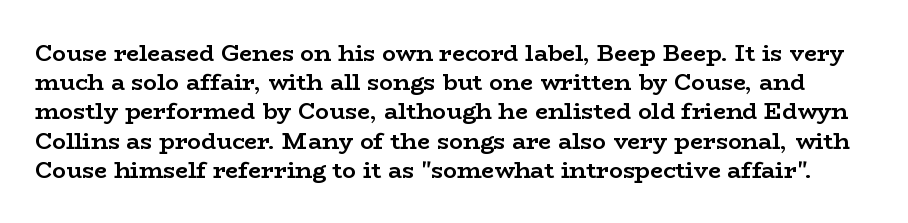
Compared with typical paragraphs, the rows here are spaced about the same. Quick note: not italic, upright. Typesetter's note: full bold, strokes at maximum text heaviness. What stands out about the letter spacing? Nothing — it is the standard amount. The strip under each line holds only bare page.
